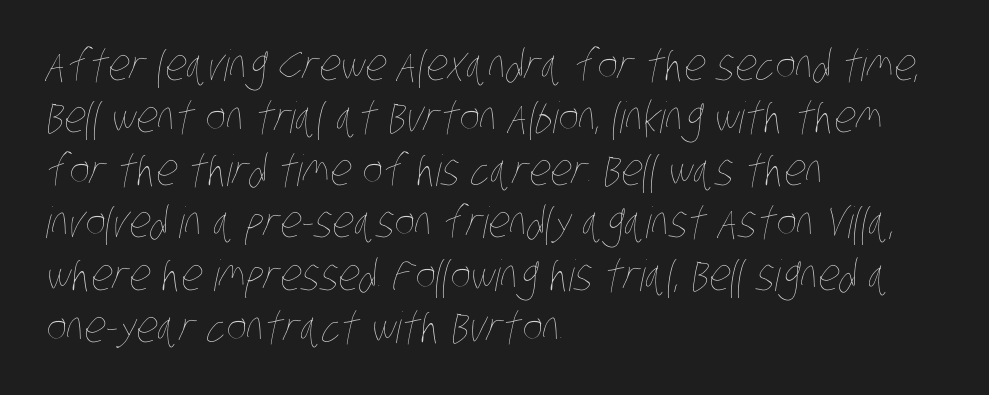
Q: Is the text bold? A: No.
Q: Is the text underlined? A: No.
Q: How is the paragraph aligned? A: Left-aligned.
Q: Is the spacing between letters normal or unusually wide? A: Normal.
Q: Width (condensed, normal, or wide)? A: Condensed.
Q: Stroke contrast? A: Low.
Q: x-height? A: Large.
Q: Monospaced? A: No.
